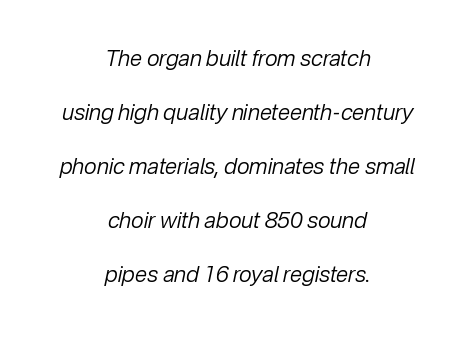
The image shows 22 px text type, italic (leaning right); set centered, loose line spacing (2.46x), normal letter spacing, not underlined.
